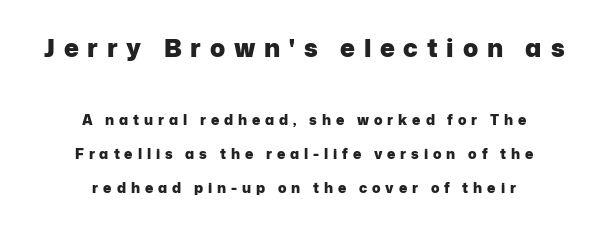
The gap between lines stays unmarked. This rendering widens character spacing well past its baseline value. These lines stand farther apart than default settings would place them. A roman cut, with each character standing at attention. Size contrast runs from large at the top to small at the bottom. Does the copy run flush right? No — it is centered line by line.
